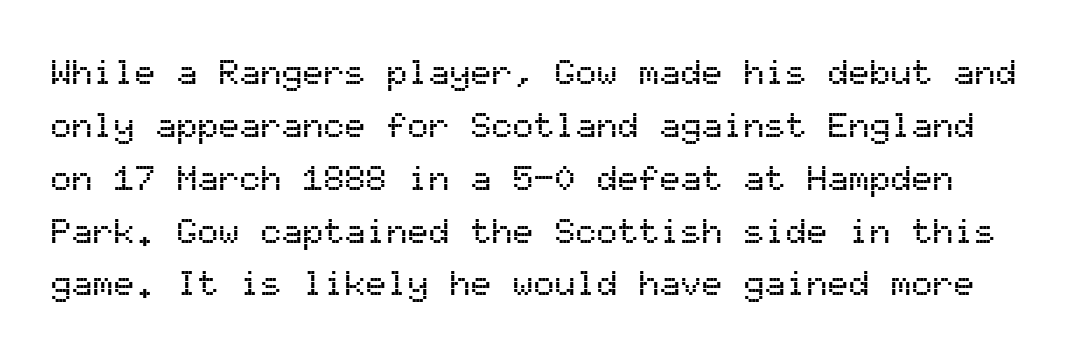
The image shows 35 px sans-serif type, upright, monospaced; set normal line spacing (1.51x), normal letter spacing, not underlined; medium stroke contrast and a medium x-height.
